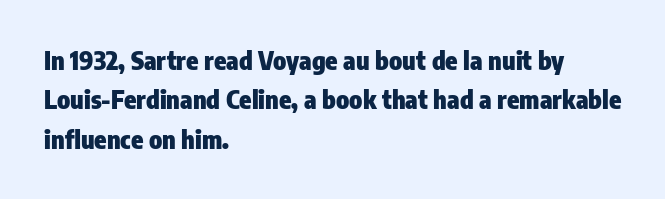
Q: Is the text bold? A: Yes.
Q: Is the text italic (slanted)? A: No, it is upright.
Q: Is the text underlined? A: No.
Q: How is the paragraph aligned? A: Left-aligned.
Q: Is the spacing between letters normal or unusually wide? A: Normal.
Q: Is the spacing between lines tight, normal or loose? A: Normal.
